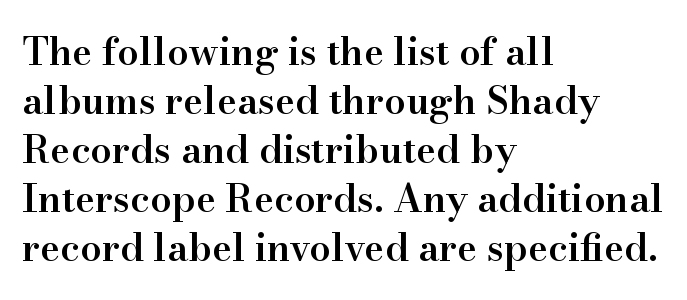
The space directly below the letters is spotless. Look at the stroke-to-counter ratio: somewhat heavy, a semibold. A roman cut, with each character standing at attention. Horizontal alignment here is leftward, the default for most running prose.
